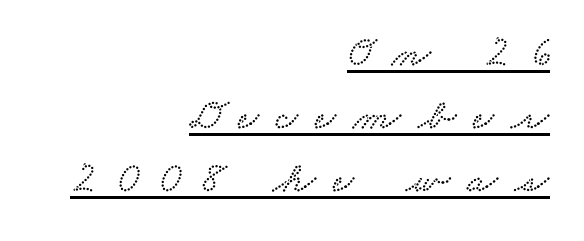
{"serif": "yes", "width": "wide", "stroke_contrast": "low", "x_height": "small", "monospaced": "no", "underline": "yes", "align": "right", "line_spacing": "normal", "line_spacing_ratio": 1.43, "letter_spacing": "wide", "letter_spacing_em": 0.4, "glyph_px": 44}
